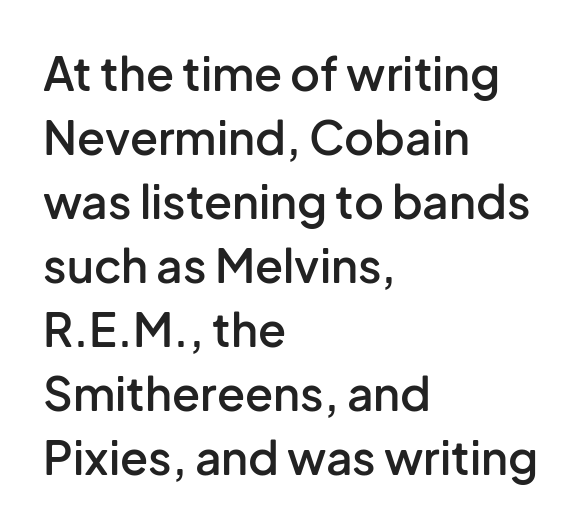
{"serif": "no", "italic": "no", "bold": "semi", "weight": "semibold", "width": "normal", "stroke_contrast": "low", "x_height": "medium", "monospaced": "no", "underline": "no", "align": "left", "line_spacing": "normal", "line_spacing_ratio": 1.39, "letter_spacing": "normal", "letter_spacing_em": 0.0, "glyph_px": 46}
